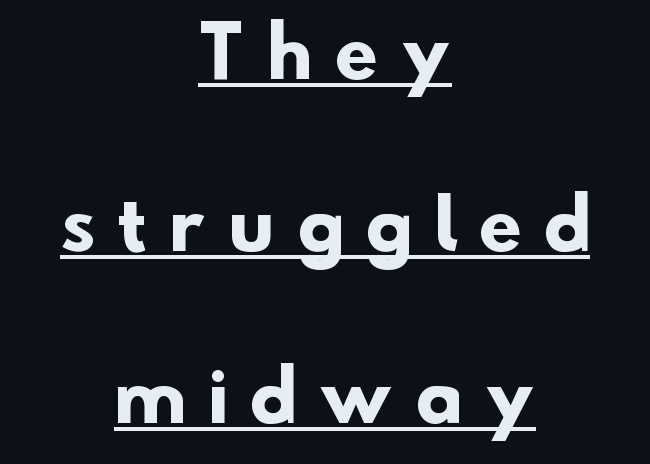
The image shows 69 px heavy sans-serif type; set centered, loose line spacing (2.49x), unusually wide letter spacing (+0.34 em), underlined; low stroke contrast and a small x-height.
